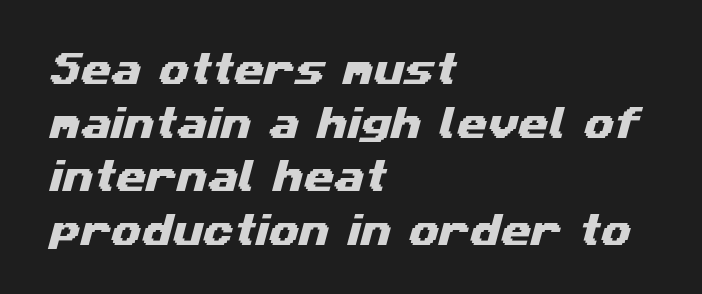
{"serif": "no", "width": "wide", "stroke_contrast": "medium", "x_height": "medium", "monospaced": "no", "underline": "no", "align": "left", "line_spacing": "normal", "line_spacing_ratio": 1.53, "letter_spacing": "normal", "letter_spacing_em": 0.0, "glyph_px": 35}
